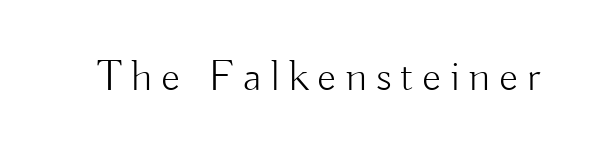
The image shows 44 px light sans-serif type, upright; set unusually wide letter spacing (+0.2 em), not underlined; low stroke contrast and a small x-height.
